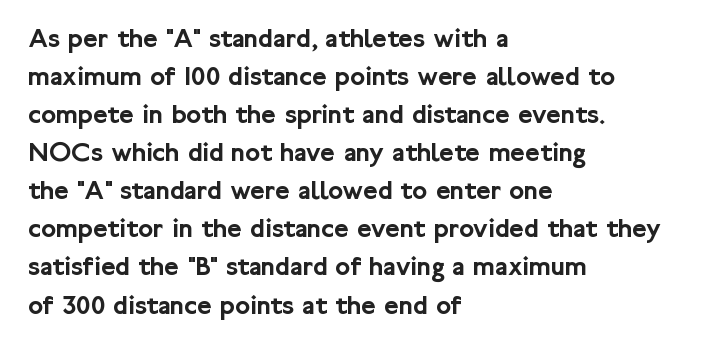
Q: Is the text italic (slanted)? A: No, it is upright.
Q: Is the typeface a serif or a sans-serif typeface? A: Sans-serif.
Q: Is the text underlined? A: No.
Q: How is the paragraph aligned? A: Left-aligned.
Q: Is the spacing between letters normal or unusually wide? A: Normal.
Q: Is the spacing between lines tight, normal or loose? A: Normal.
Q: Width (condensed, normal, or wide)? A: Normal.
Q: Stroke contrast? A: Low.
Q: x-height? A: Medium.
Q: Monospaced? A: No.
